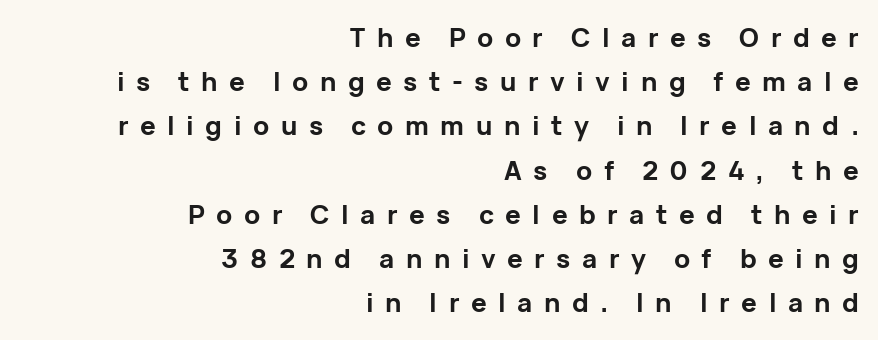
The image shows 26 px bold type, upright; set right-aligned, normal line spacing (1.7x), unusually wide letter spacing (+0.44 em), not underlined.
